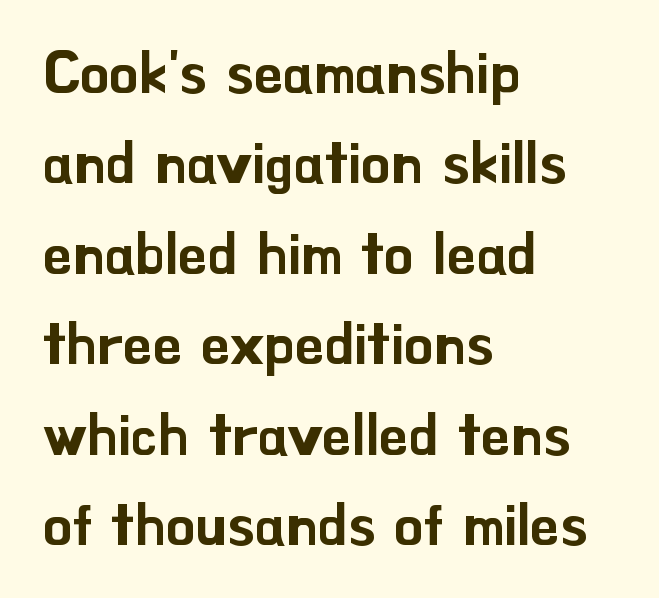
The image shows 58 px sans-serif type, upright; set left-aligned, normal line spacing (1.56x), normal letter spacing, not underlined; low stroke contrast and a small x-height.
